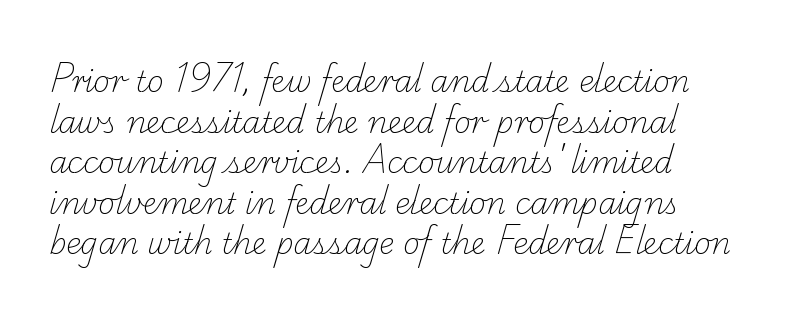
{"serif": "yes", "bold": "no", "weight": "light", "width": "normal", "stroke_contrast": "low", "x_height": "small", "monospaced": "no", "underline": "no", "align": "left", "line_spacing": "normal", "line_spacing_ratio": 1.4, "letter_spacing": "normal", "letter_spacing_em": 0.0, "glyph_px": 29}
